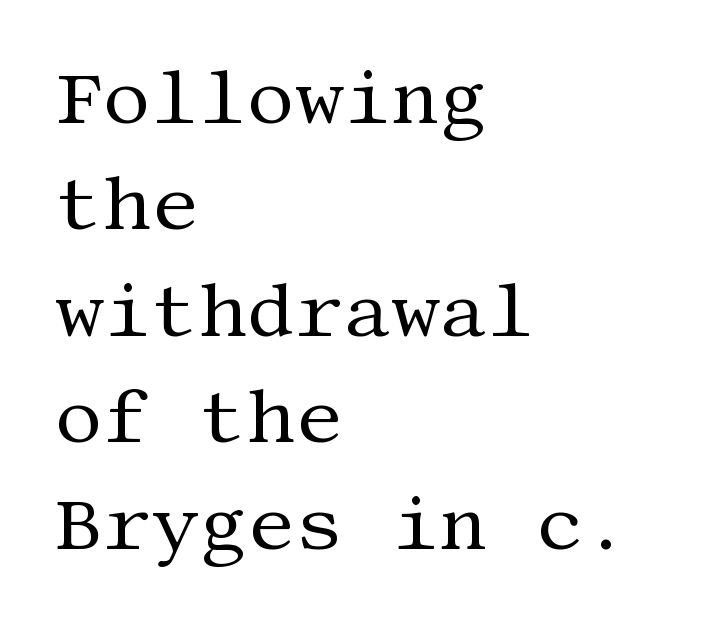
The image shows 75 px regular-weight serif type, upright; set left-aligned, normal line spacing (1.42x), normal letter spacing, not underlined; medium stroke contrast and a large x-height.
